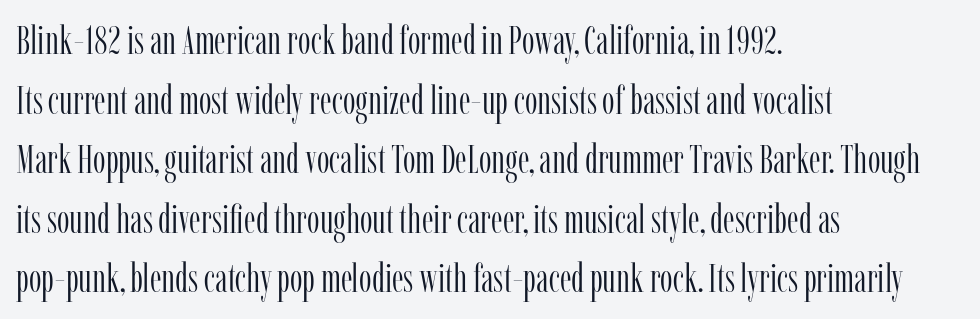
The image shows 40 px light, condensed serif type, upright; set left-aligned, normal line spacing (1.49x), normal letter spacing, not underlined; low stroke contrast and a medium x-height.
